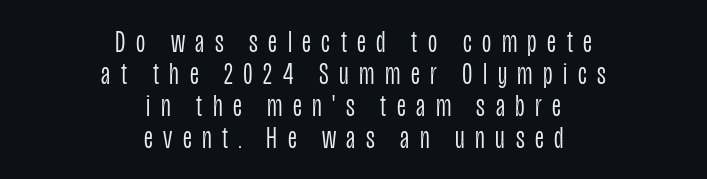
Q: Is the text bold? A: No.
Q: Is the text italic (slanted)? A: No, it is upright.
Q: Is the typeface a serif or a sans-serif typeface? A: Sans-serif.
Q: Is the text underlined? A: No.
Q: How is the paragraph aligned? A: Centered.
Q: Is the spacing between letters normal or unusually wide? A: Unusually wide.
Q: Is the spacing between lines tight, normal or loose? A: Tight.
Q: Width (condensed, normal, or wide)? A: Condensed.
Q: Stroke contrast? A: Low.
Q: x-height? A: Large.
Q: Monospaced? A: No.
